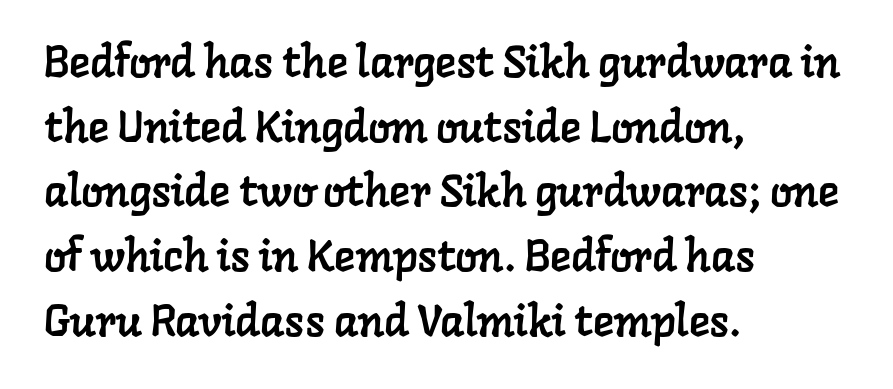
Q: Is the typeface a serif or a sans-serif typeface? A: Serif.
Q: Is the text underlined? A: No.
Q: How is the paragraph aligned? A: Left-aligned.
Q: Is the spacing between letters normal or unusually wide? A: Normal.
Q: Is the spacing between lines tight, normal or loose? A: Normal.
Q: Width (condensed, normal, or wide)? A: Normal.
Q: Stroke contrast? A: Low.
Q: x-height? A: Medium.
Q: Monospaced? A: No.
